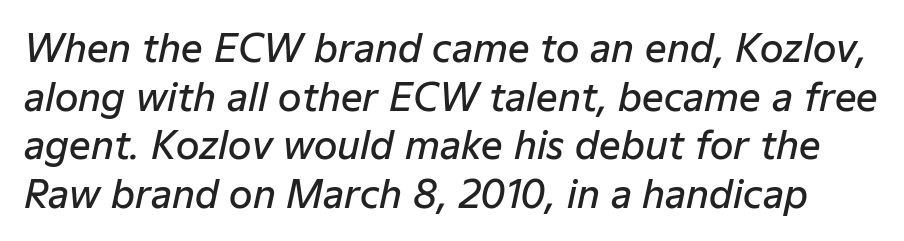
Beneath every word, the page is bare. Rendered with sloped, italic letterforms. Standard letterfit; no display-style spreading of the glyphs. Spacing verdict: proportional, widths tailored to each character. The strokes are fattened partway — semibold, not bold. The rendering uses a moderate line-height, typical for paragraphs.
